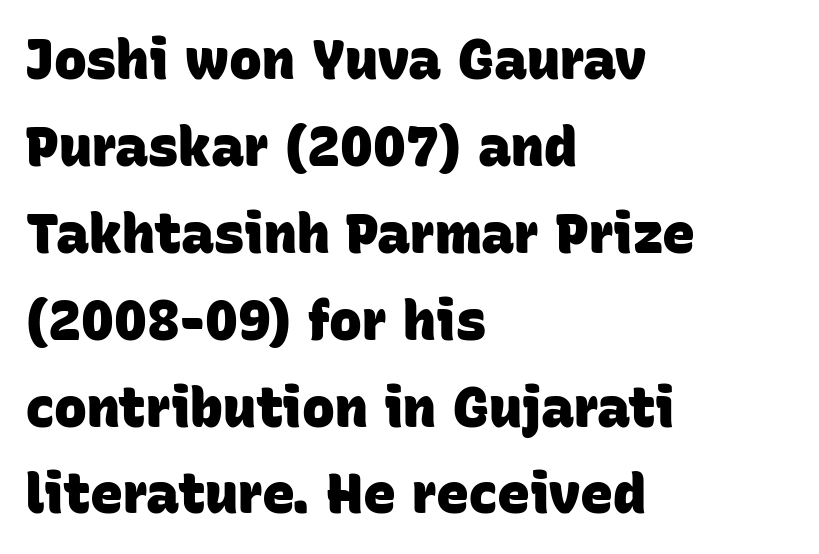
One glance says typical: line gaps are just what's usual. The letters sit at their default tracking, neither squeezed nor spread. One-word summary of the alignment: left. You could not count columns in this text — the font is proportionally spaced.
